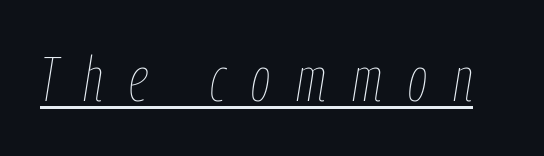
Q: Is the text bold? A: No.
Q: Is the text italic (slanted)? A: Yes, it leans right by about 9 degrees.
Q: Is the text underlined? A: Yes.
Q: Is the spacing between letters normal or unusually wide? A: Unusually wide.
Q: Width (condensed, normal, or wide)? A: Condensed.
Q: Stroke contrast? A: Low.
Q: x-height? A: Medium.
Q: Monospaced? A: No.
